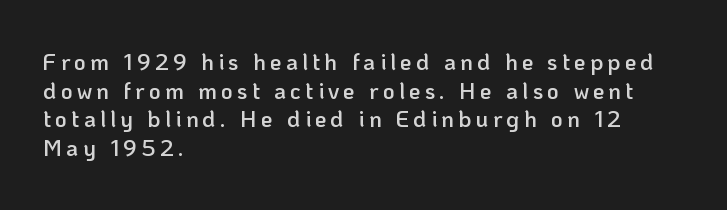
Strokes here are thickened, but only to semibold level. This sample is left-justified, so line endings fall wherever the words run out. Upright lettering throughout. The specimen omits any rule beneath the text block's lines.
